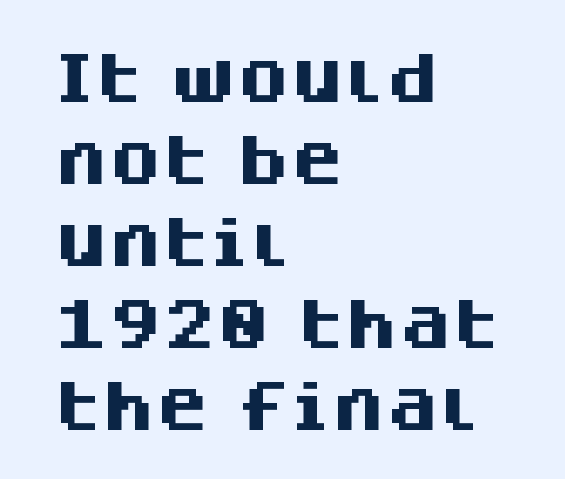
The image shows 54 px heavy sans-serif type, upright; set left-aligned, normal line spacing (1.52x), normal letter spacing, not underlined; medium stroke contrast and a large x-height.
